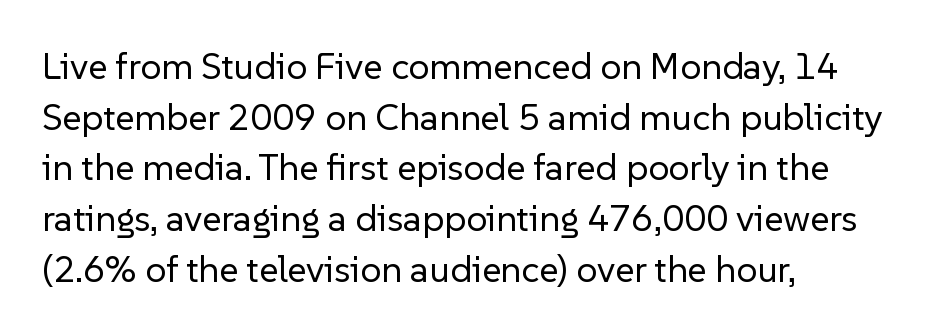
Q: Is the text bold? A: No.
Q: Is the text italic (slanted)? A: No, it is upright.
Q: Is the typeface a serif or a sans-serif typeface? A: Sans-serif.
Q: Is the text underlined? A: No.
Q: How is the paragraph aligned? A: Left-aligned.
Q: Is the spacing between letters normal or unusually wide? A: Normal.
Q: Is the spacing between lines tight, normal or loose? A: Normal.
Q: Width (condensed, normal, or wide)? A: Normal.
Q: Stroke contrast? A: Low.
Q: x-height? A: Medium.
Q: Monospaced? A: No.
